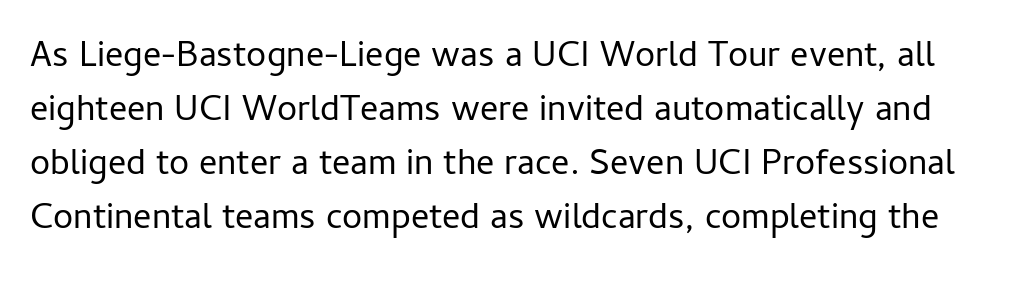
Q: Is the text bold? A: No.
Q: Is the text italic (slanted)? A: No, it is upright.
Q: Is the typeface a serif or a sans-serif typeface? A: Sans-serif.
Q: Is the text underlined? A: No.
Q: Is the spacing between letters normal or unusually wide? A: Normal.
Q: Is the spacing between lines tight, normal or loose? A: Normal.
Q: Width (condensed, normal, or wide)? A: Normal.
Q: Stroke contrast? A: Low.
Q: x-height? A: Medium.
Q: Monospaced? A: No.
